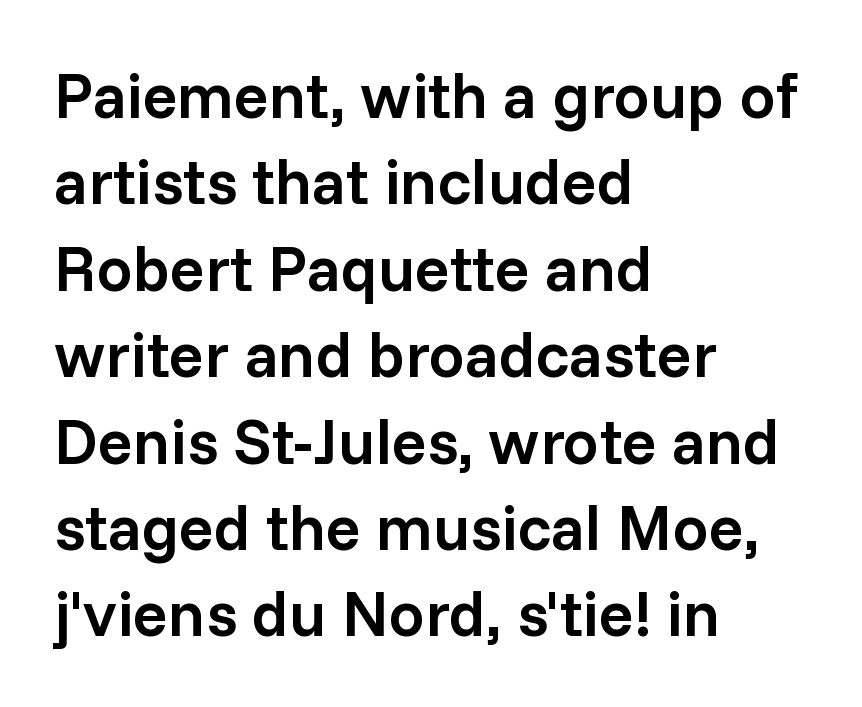
The image shows 64 px semibold sans-serif type, upright; set left-aligned, normal line spacing (1.35x), normal letter spacing, not underlined; low stroke contrast and a medium x-height.
